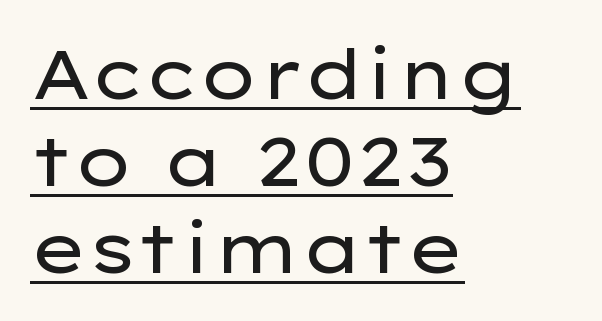
The image shows 69 px regular-weight, wide sans-serif type, upright; set left-aligned, normal line spacing (1.26x), normal letter spacing, underlined; low stroke contrast and a medium x-height.
